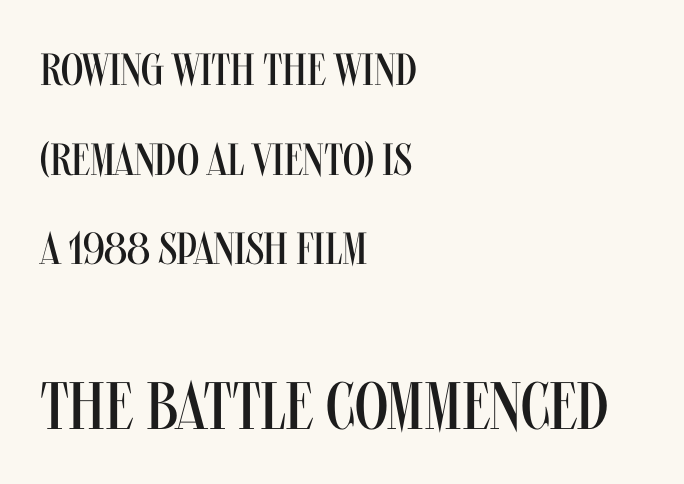
The image shows 67 px regular-weight, condensed sans-serif type, upright; set left-aligned, loose line spacing (1.99x), normal letter spacing, not underlined; the second (bottom) block is 1.49x larger; medium stroke contrast and a large x-height.
